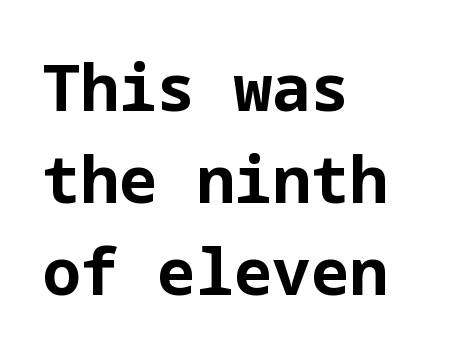
The image shows 64 px bold sans-serif type, upright; set left-aligned, normal line spacing (1.44x), normal letter spacing, not underlined; low stroke contrast and a medium x-height.
